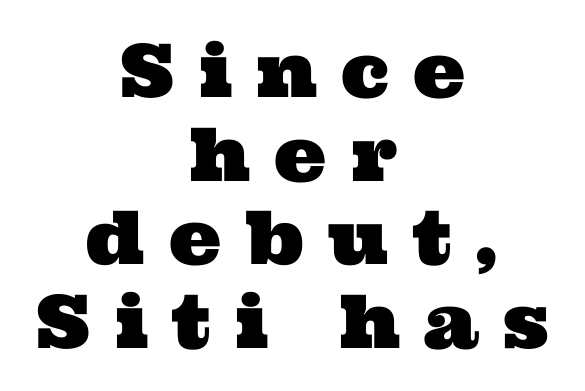
Someone cranked the tracking dial way up on this one. Unmarked baselines from the first word to the last. Type style note: has serifs. You could barely slide anything between these rows. The lines are quadded center.
